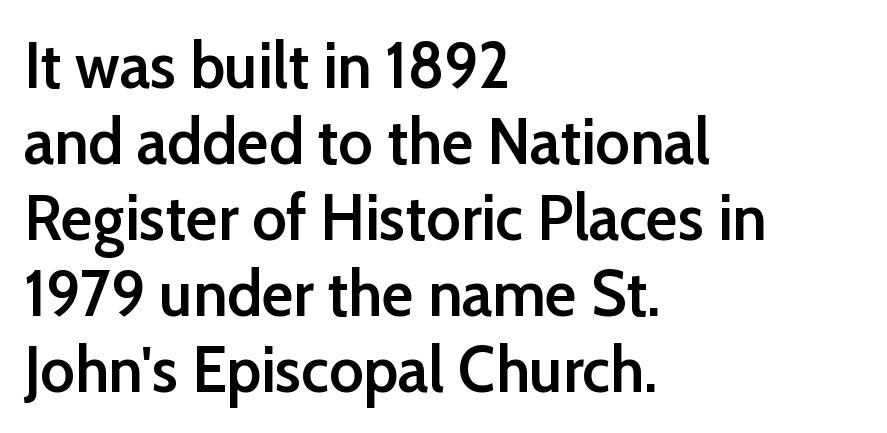
{"serif": "no", "italic": "no", "bold": "semi", "weight": "semibold", "width": "normal", "stroke_contrast": "low", "x_height": "medium", "monospaced": "no", "underline": "no", "align": "left", "line_spacing": "tight", "line_spacing_ratio": 1.15, "letter_spacing": "normal", "letter_spacing_em": 0.0, "glyph_px": 66}
